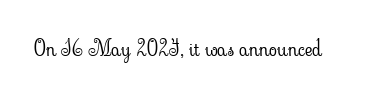
Q: Is the text bold? A: No.
Q: Is the text italic (slanted)? A: No, it is upright.
Q: Is the text underlined? A: No.
Q: Is the spacing between letters normal or unusually wide? A: Normal.
